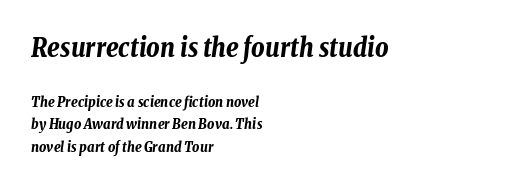
Regarding leading, the lines here are spaced in the standard way. Is the type slanted? Yes — the strokes lean at a clear angle. Characters follow at the spacing the type designer built in. The passage shown begins with its larger block and ends with its smaller one.
